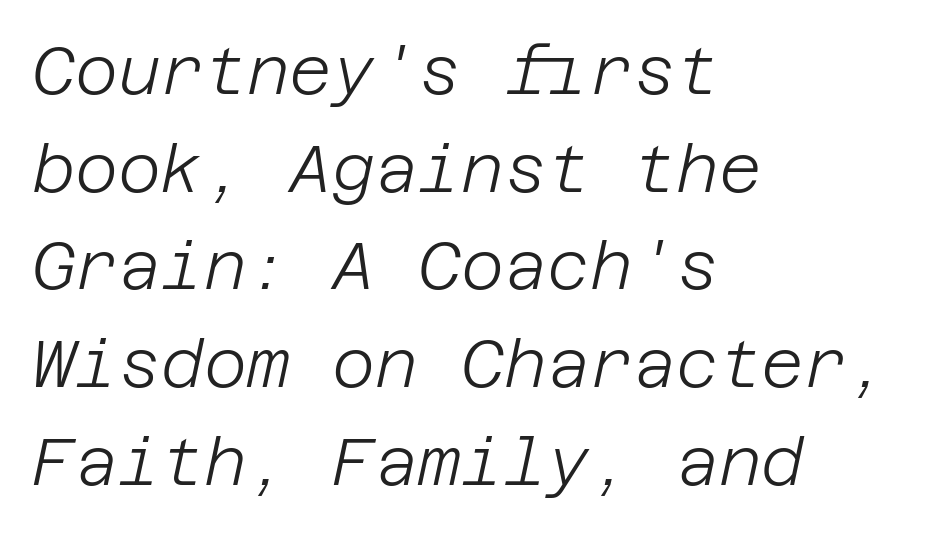
{"italic": "yes", "lean": "right", "slant_degrees": 12, "bold": "no", "weight": "light", "width": "normal", "stroke_contrast": "low", "x_height": "large", "underline": "no", "align": "left", "line_spacing": "normal", "line_spacing_ratio": 1.48, "letter_spacing": "normal", "letter_spacing_em": 0.0, "glyph_px": 66}
